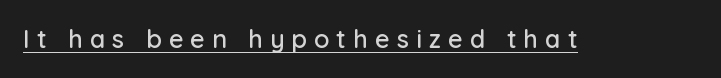
Q: Is the text italic (slanted)? A: No, it is upright.
Q: Is the text underlined? A: Yes.
Q: Is the spacing between letters normal or unusually wide? A: Unusually wide.
